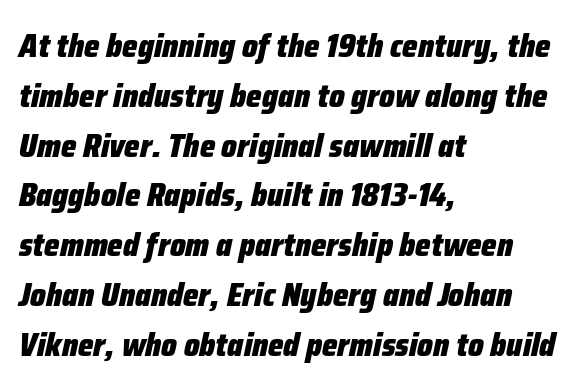
{"italic": "yes", "lean": "right", "slant_degrees": 12, "bold": "yes", "weight": "heavy", "width": "condensed", "stroke_contrast": "low", "x_height": "medium", "monospaced": "no", "underline": "no", "align": "left", "line_spacing": "normal", "line_spacing_ratio": 1.51, "letter_spacing": "normal", "letter_spacing_em": 0.0, "glyph_px": 33}
